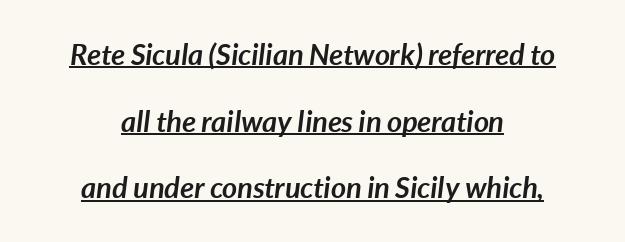
Note the varied advance widths — an 'i' is clearly narrower than an 'm'. What weight is shown? A full bold with thick strokes. Reading down the column, the eye jumps a long way to each next line. Slant detected: the letters are inclined.
